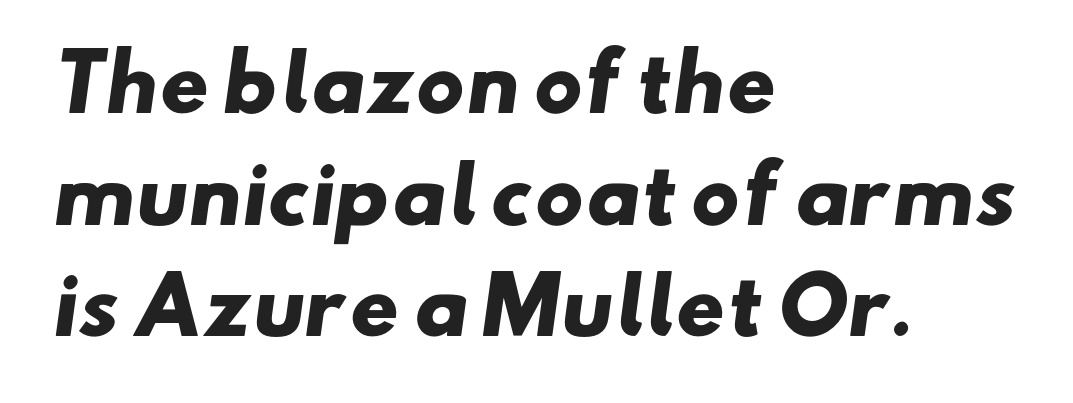
Honestly, the row spacing looks completely unremarkable. The strokes are fattened all the way to bold. Anything drawn beneath the words? Only blank space. You could call the tracking neutral — neither tight nor loose. The characters display no serif detailing; their extremities are plain.
